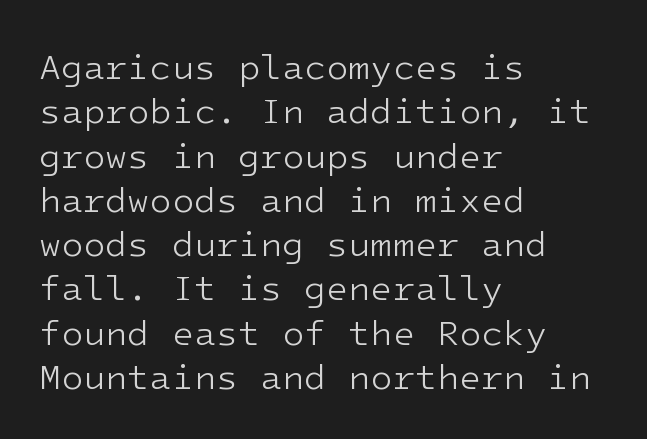
The image shows 36 px light sans-serif type, upright; set left-aligned, line spacing 1.23x, normal letter spacing, not underlined; low stroke contrast and a medium x-height.
